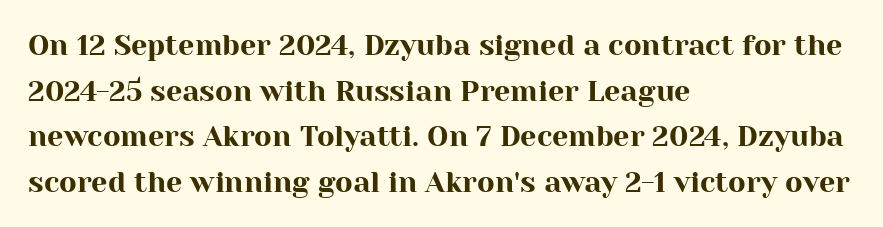
Q: Is the text italic (slanted)? A: No, it is upright.
Q: Is the typeface a serif or a sans-serif typeface? A: Serif.
Q: Is the text underlined? A: No.
Q: How is the paragraph aligned? A: Left-aligned.
Q: Is the spacing between letters normal or unusually wide? A: Normal.
Q: Is the spacing between lines tight, normal or loose? A: Normal.
Q: Width (condensed, normal, or wide)? A: Normal.
Q: Stroke contrast? A: High.
Q: x-height? A: Medium.
Q: Monospaced? A: No.
